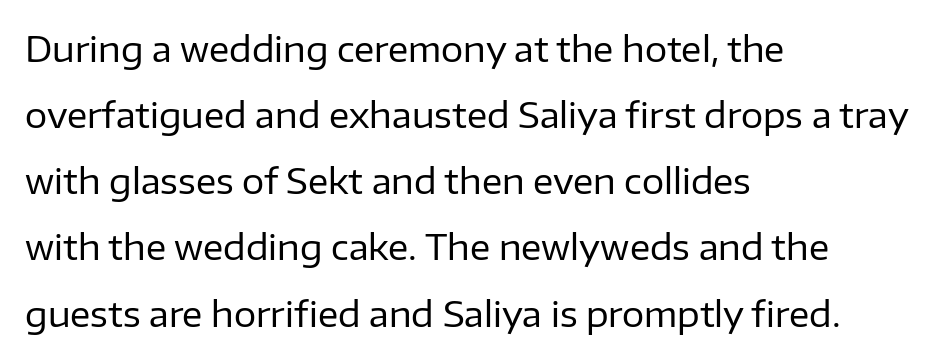
{"serif": "no", "italic": "no", "bold": "no", "weight": "regular", "width": "normal", "stroke_contrast": "low", "x_height": "medium", "monospaced": "no", "underline": "no", "align": "left", "line_spacing_ratio": 1.89, "letter_spacing": "normal", "letter_spacing_em": 0.0, "glyph_px": 35}
